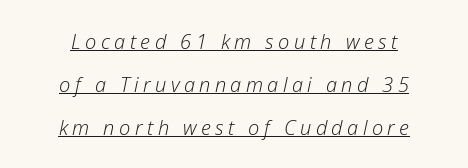
Q: Is the text bold? A: No.
Q: Is the text italic (slanted)? A: Yes, it leans right by about 12 degrees.
Q: Is the text underlined? A: Yes.
Q: How is the paragraph aligned? A: Centered.
Q: Is the spacing between letters normal or unusually wide? A: Unusually wide.
Q: Is the spacing between lines tight, normal or loose? A: Loose.
